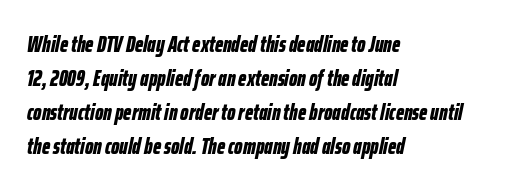
Underlining? Definitely not there. Reading down the column, the eye jumps a familiar distance to each next line. Heavy, bold letterforms. Nothing unusual about the tracking: characters are spaced as the font intends. Posture: slanted. Horizontal alignment here is leftward, the default for most running prose.
